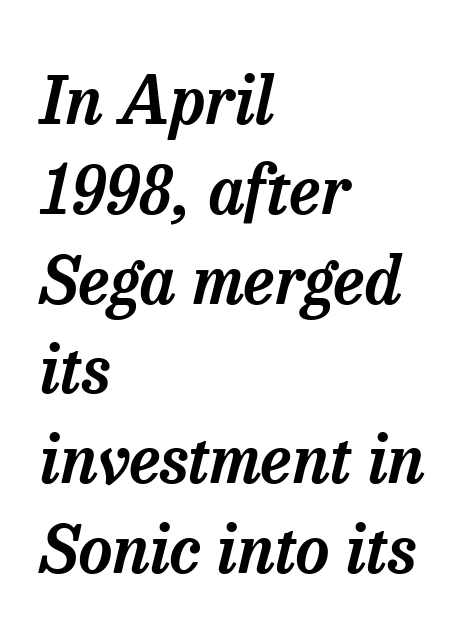
The image shows 66 px serif type, italic (leaning right); set left-aligned, normal line spacing (1.36x), normal letter spacing, not underlined; low stroke contrast and a medium x-height.
